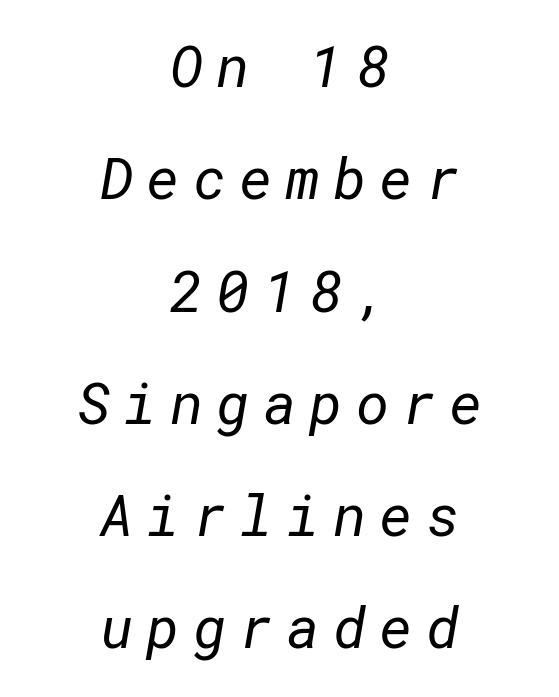
The image shows 57 px regular-weight sans-serif type; set centered, loose line spacing (1.97x), unusually wide letter spacing (+0.23 em), not underlined; low stroke contrast and a medium x-height.
